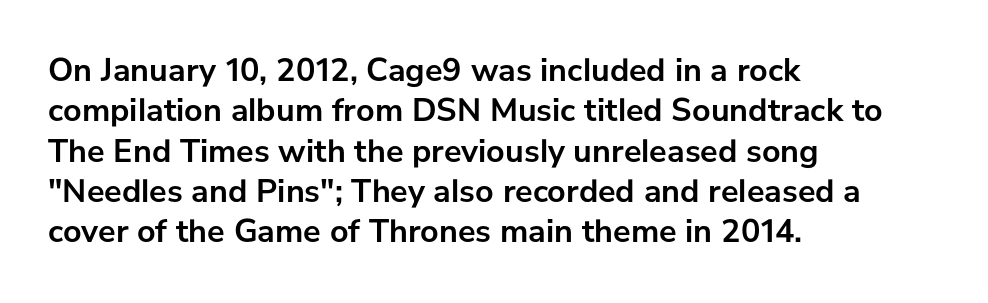
The image shows 33 px semibold sans-serif type, upright; set left-aligned, line spacing 1.22x, normal letter spacing, not underlined; low stroke contrast and a medium x-height.
